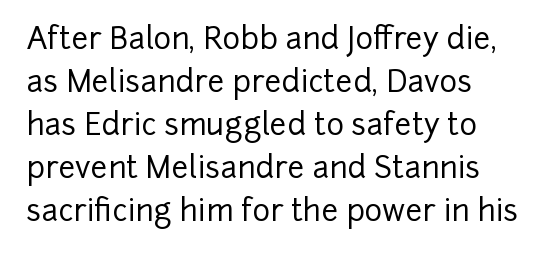
Look at the bottom of the vertical strokes: they stop flat, with no serifs. The leading is moderate, giving the passage an even texture. The baseline area is clear. The rendering uses natural spacing where letterforms have individual widths.
